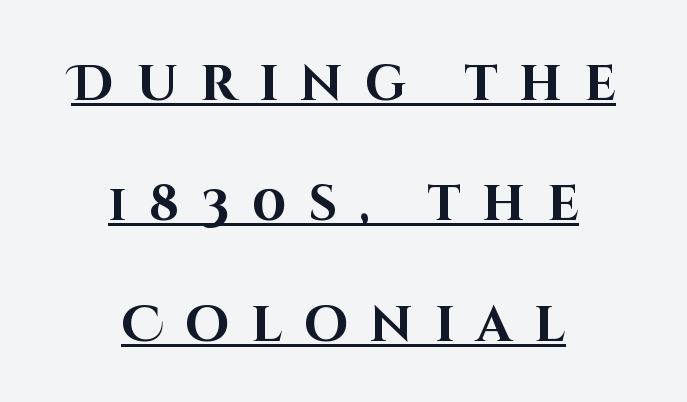
The image shows 50 px bold sans-serif type, upright; set centered, loose line spacing (2.41x), unusually wide letter spacing (+0.44 em), underlined; high stroke contrast and a large x-height.
